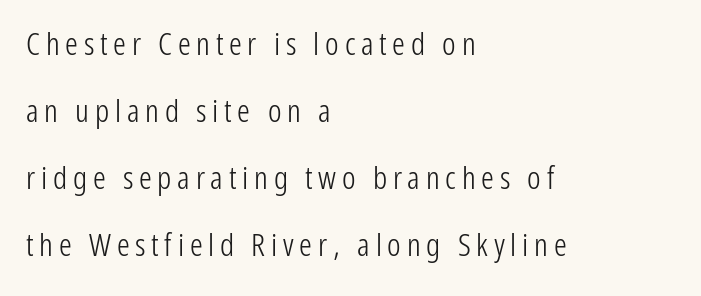
{"serif": "no", "italic": "no", "bold": "no", "weight": "light", "width": "condensed", "stroke_contrast": "low", "x_height": "medium", "monospaced": "no", "underline": "no", "align": "left", "line_spacing": "loose", "line_spacing_ratio": 2.09, "glyph_px": 32}
